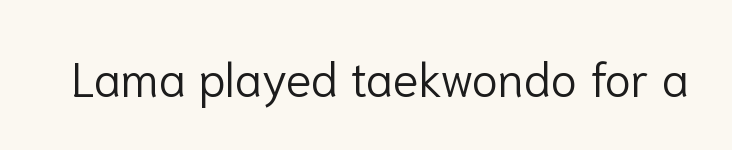
{"serif": "no", "italic": "no", "bold": "no", "weight": "light", "width": "normal", "stroke_contrast": "low", "x_height": "medium", "monospaced": "no", "underline": "no", "letter_spacing": "normal", "letter_spacing_em": 0.0, "glyph_px": 48}
